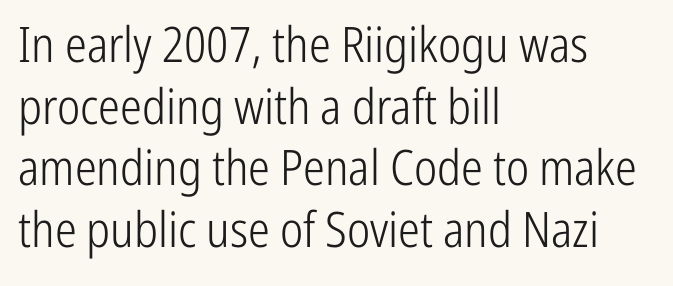
You could not count columns in this text — the font is proportionally spaced. Visually the block forms a straight wall on the left and a jagged coastline on the right. The rendering shows plain stroke endings on the letterforms — a sans-serif design. Anything drawn beneath the words? Only blank space. Ascenders rise straight up at ninety degrees.
